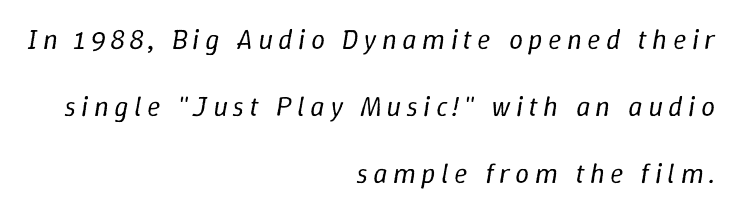
The image shows 28 px regular-weight type, italic (leaning right); set right-aligned, loose line spacing (2.39x), not underlined; low stroke contrast and a medium x-height.
